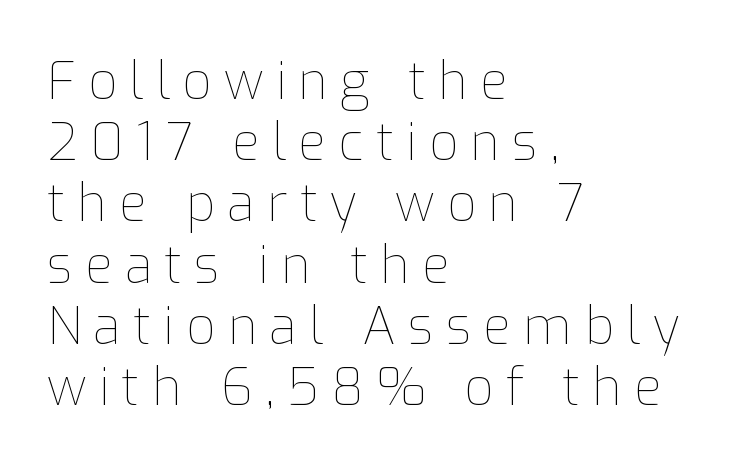
The image shows 51 px thin type, upright; set left-aligned, line spacing 1.2x, unusually wide letter spacing (+0.24 em), not underlined; low stroke contrast and a medium x-height.
